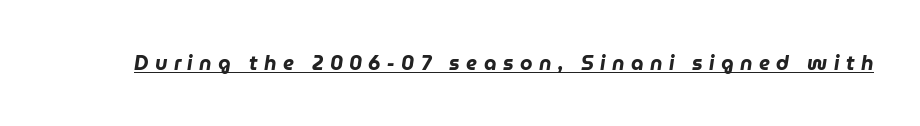
Q: Is the text bold? A: Yes.
Q: Is the text italic (slanted)? A: Yes, it leans right by about 9 degrees.
Q: Is the text underlined? A: Yes.
Q: Is the spacing between letters normal or unusually wide? A: Unusually wide.
